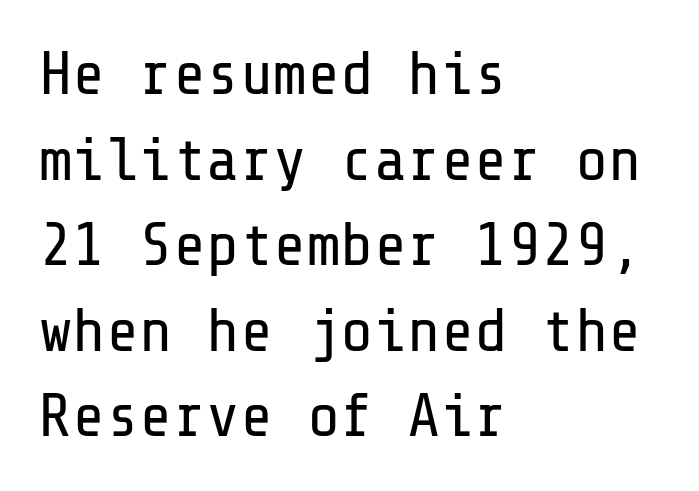
{"serif": "no", "italic": "no", "bold": "no", "weight": "regular", "width": "normal", "stroke_contrast": "low", "x_height": "medium", "underline": "no", "align": "left", "line_spacing": "normal", "line_spacing_ratio": 1.38, "letter_spacing": "normal", "letter_spacing_em": 0.0, "glyph_px": 62}
